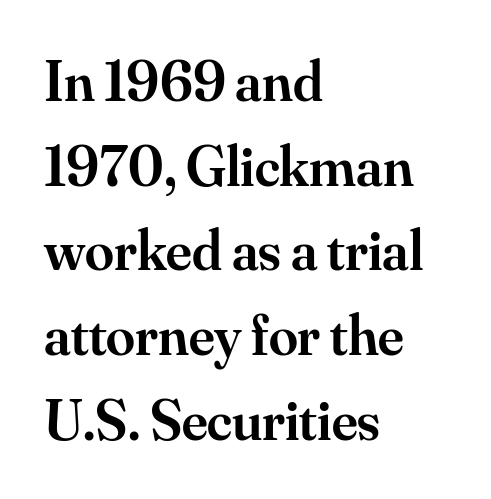
Q: Is the text bold? A: Semi-bold.
Q: Is the text italic (slanted)? A: No, it is upright.
Q: Is the typeface a serif or a sans-serif typeface? A: Serif.
Q: Is the text underlined? A: No.
Q: How is the paragraph aligned? A: Left-aligned.
Q: Is the spacing between letters normal or unusually wide? A: Normal.
Q: Is the spacing between lines tight, normal or loose? A: Normal.
Q: Width (condensed, normal, or wide)? A: Normal.
Q: Stroke contrast? A: Medium.
Q: x-height? A: Small.
Q: Monospaced? A: No.
